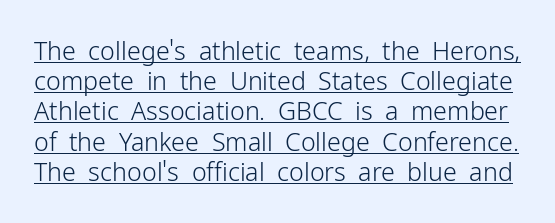
The image shows 25 px text type, upright; set line spacing 1.21x, normal letter spacing, underlined.
